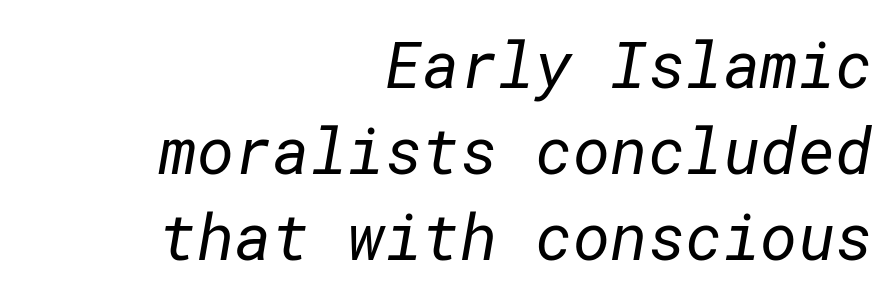
Q: Is the text bold? A: No.
Q: Is the typeface a serif or a sans-serif typeface? A: Sans-serif.
Q: Is the text underlined? A: No.
Q: How is the paragraph aligned? A: Right-aligned.
Q: Is the spacing between letters normal or unusually wide? A: Normal.
Q: Is the spacing between lines tight, normal or loose? A: Normal.
Q: Width (condensed, normal, or wide)? A: Normal.
Q: Stroke contrast? A: Low.
Q: x-height? A: Medium.
